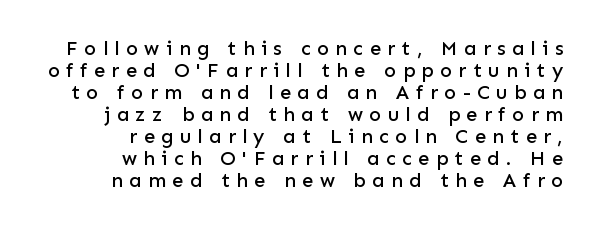
The paragraph shown leans on its right margin. If you drew a line through each stem, it would be perfectly vertical. In terms of letterspacing, this is a distinctly airy, spread setting. Letters rest on an invisible, unmarked baseline. The line-height multiplier appears low, near solid setting.
